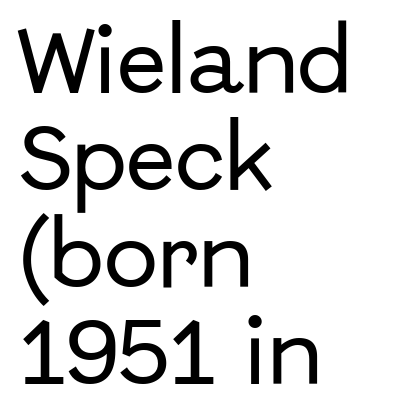
Q: Is the text italic (slanted)? A: No, it is upright.
Q: Is the typeface a serif or a sans-serif typeface? A: Sans-serif.
Q: Is the text underlined? A: No.
Q: How is the paragraph aligned? A: Left-aligned.
Q: Is the spacing between letters normal or unusually wide? A: Normal.
Q: Is the spacing between lines tight, normal or loose? A: Normal.
Q: Width (condensed, normal, or wide)? A: Normal.
Q: Stroke contrast? A: Low.
Q: x-height? A: Medium.
Q: Monospaced? A: No.
